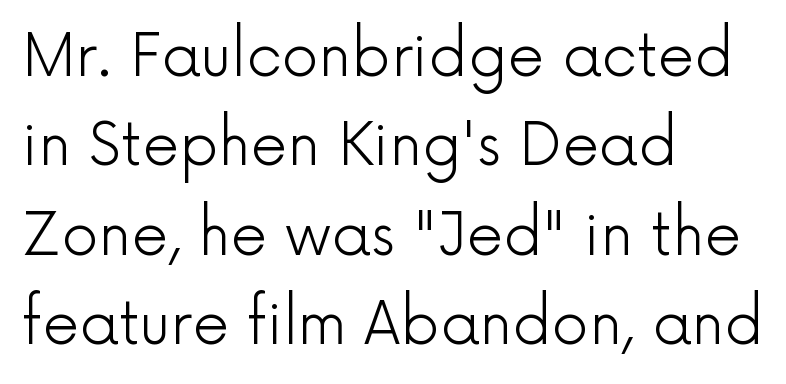
The image shows 58 px light sans-serif type, upright; set left-aligned, normal line spacing (1.54x), normal letter spacing, not underlined; a medium x-height.
